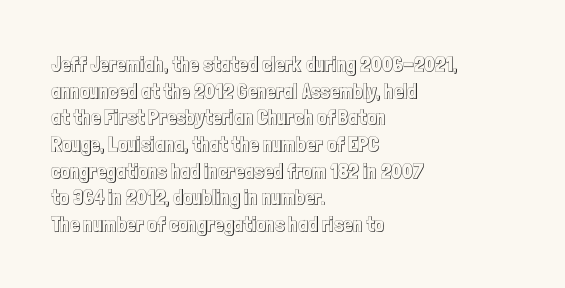
{"italic": "no", "underline": "no", "align": "left", "line_spacing": "normal", "line_spacing_ratio": 1.27, "letter_spacing": "normal", "letter_spacing_em": 0.0, "glyph_px": 21}
